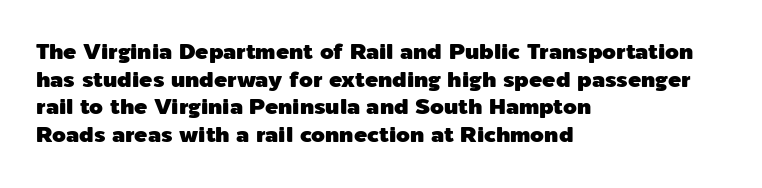
Regarding leading, the lines here are spaced in the standard way. The space beneath each line is pristine and unruled. Tracking value appears to be zero — textbook default spacing. The setting favours the left margin, as ordinary paragraphs usually do.
